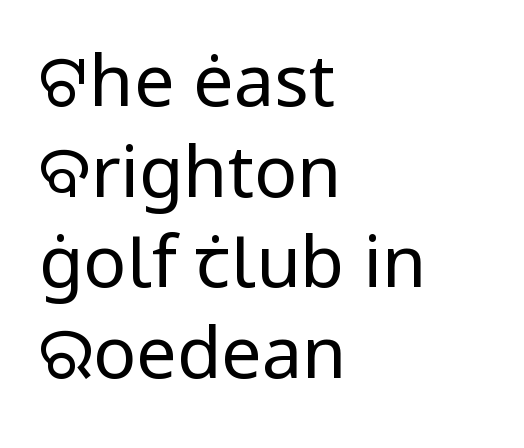
Q: Is the text bold? A: No.
Q: Is the text italic (slanted)? A: No, it is upright.
Q: Is the typeface a serif or a sans-serif typeface? A: Sans-serif.
Q: Is the text underlined? A: No.
Q: How is the paragraph aligned? A: Left-aligned.
Q: Is the spacing between letters normal or unusually wide? A: Normal.
Q: Is the spacing between lines tight, normal or loose? A: Normal.
Q: Width (condensed, normal, or wide)? A: Normal.
Q: Stroke contrast? A: Low.
Q: x-height? A: Medium.
Q: Monospaced? A: No.
